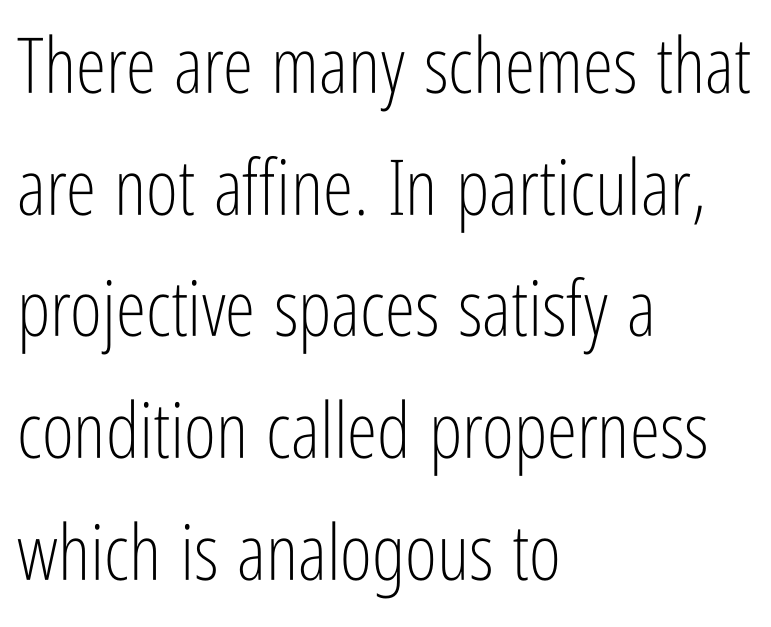
Q: Is the text bold? A: No.
Q: Is the text italic (slanted)? A: No, it is upright.
Q: Is the typeface a serif or a sans-serif typeface? A: Sans-serif.
Q: Is the text underlined? A: No.
Q: How is the paragraph aligned? A: Left-aligned.
Q: Is the spacing between letters normal or unusually wide? A: Normal.
Q: Is the spacing between lines tight, normal or loose? A: Normal.
Q: Width (condensed, normal, or wide)? A: Condensed.
Q: Stroke contrast? A: Low.
Q: x-height? A: Medium.
Q: Monospaced? A: No.
